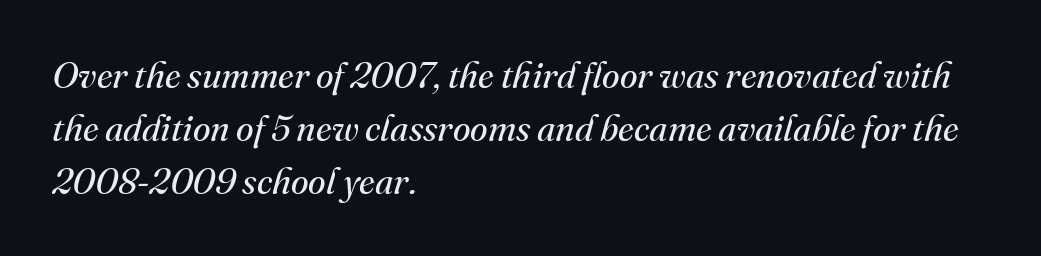
{"serif": "yes", "italic": "yes", "lean": "right", "slant_degrees": 16, "bold": "no", "weight": "regular", "width": "normal", "stroke_contrast": "medium", "x_height": "small", "monospaced": "no", "underline": "no", "align": "left", "line_spacing": "normal", "line_spacing_ratio": 1.47, "letter_spacing": "normal", "letter_spacing_em": 0.0, "glyph_px": 36}
